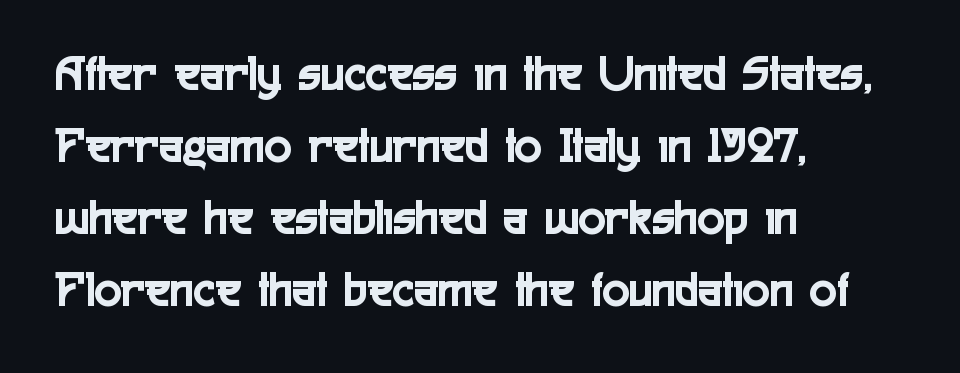
The image shows 51 px condensed sans-serif type, upright; set left-aligned, normal line spacing (1.41x), normal letter spacing, not underlined; a medium x-height.
